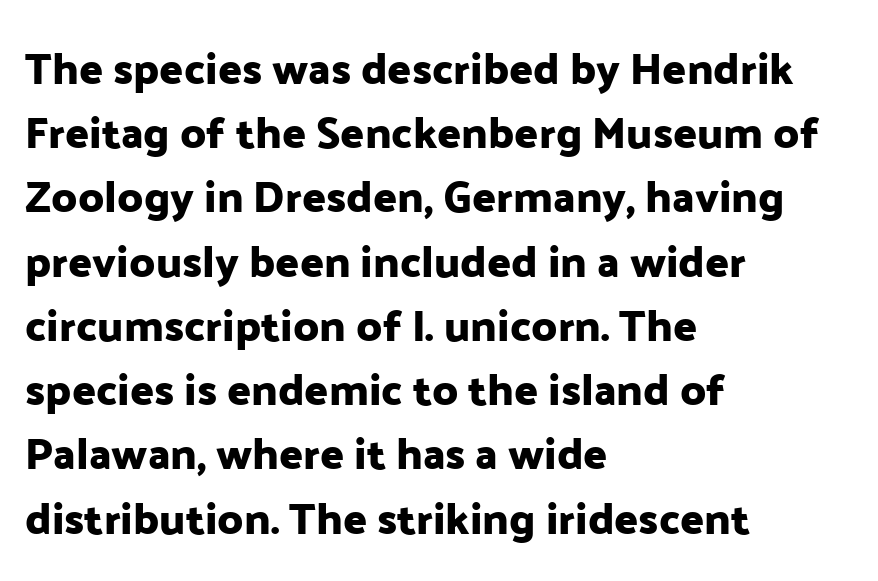
Q: Is the text italic (slanted)? A: No, it is upright.
Q: Is the typeface a serif or a sans-serif typeface? A: Sans-serif.
Q: Is the text underlined? A: No.
Q: How is the paragraph aligned? A: Left-aligned.
Q: Is the spacing between letters normal or unusually wide? A: Normal.
Q: Is the spacing between lines tight, normal or loose? A: Normal.
Q: Width (condensed, normal, or wide)? A: Normal.
Q: Stroke contrast? A: Low.
Q: x-height? A: Medium.
Q: Monospaced? A: No.
